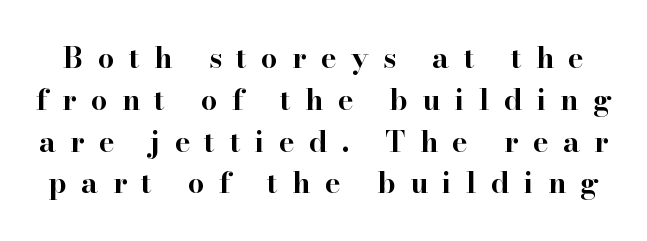
Q: Is the text bold? A: Yes.
Q: Is the text italic (slanted)? A: No, it is upright.
Q: Is the typeface a serif or a sans-serif typeface? A: Serif.
Q: Is the text underlined? A: No.
Q: Is the spacing between letters normal or unusually wide? A: Unusually wide.
Q: Is the spacing between lines tight, normal or loose? A: Normal.
Q: Width (condensed, normal, or wide)? A: Wide.
Q: Stroke contrast? A: High.
Q: x-height? A: Small.
Q: Monospaced? A: No.
